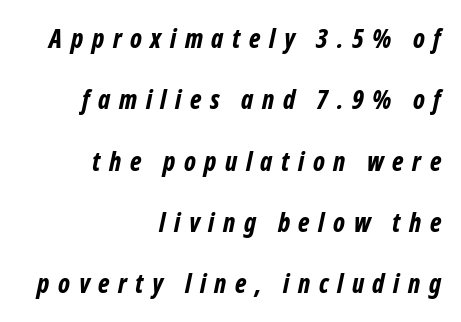
The image shows 26 px bold type, italic (leaning right); set right-aligned, loose line spacing (2.36x), unusually wide letter spacing (+0.33 em), not underlined.
